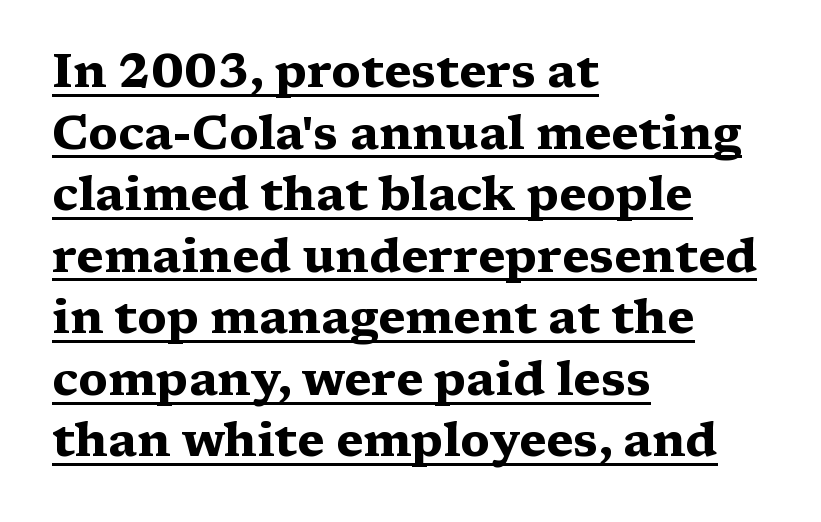
Look at the stroke-to-counter ratio: heavy, a bold. Are there feet on the stems? There are — it's a serif. These lines are rendered in a variable-pitch font. This is the regular roman posture of the typeface. A baseline rule has been typeset under these characters.
